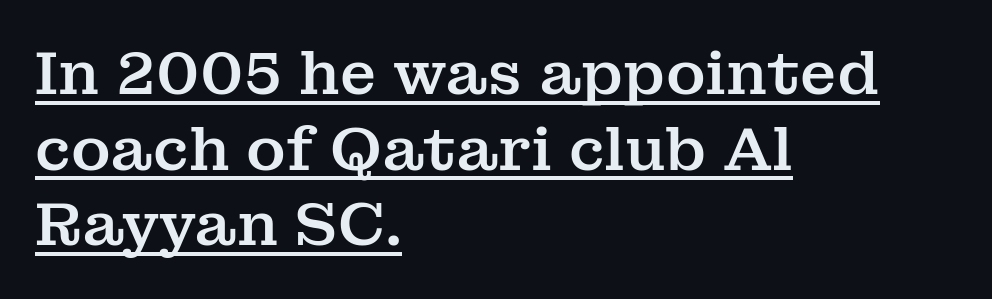
Q: Is the text italic (slanted)? A: No, it is upright.
Q: Is the typeface a serif or a sans-serif typeface? A: Serif.
Q: Is the text underlined? A: Yes.
Q: How is the paragraph aligned? A: Left-aligned.
Q: Is the spacing between letters normal or unusually wide? A: Normal.
Q: Is the spacing between lines tight, normal or loose? A: Normal.
Q: Width (condensed, normal, or wide)? A: Normal.
Q: Stroke contrast? A: Medium.
Q: x-height? A: Medium.
Q: Monospaced? A: No.
